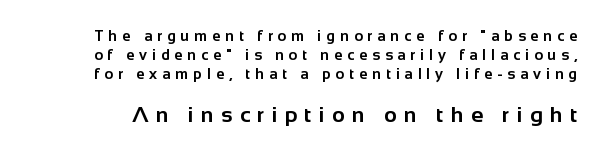
Q: Is the text bold? A: Yes.
Q: Is the text italic (slanted)? A: No, it is upright.
Q: Is the text underlined? A: No.
Q: Is the spacing between letters normal or unusually wide? A: Unusually wide.
Q: Is the spacing between lines tight, normal or loose? A: Normal.
Q: Which block of text is set in a larger size, the first (top) or the second (bottom)? A: The second (bottom) one.
